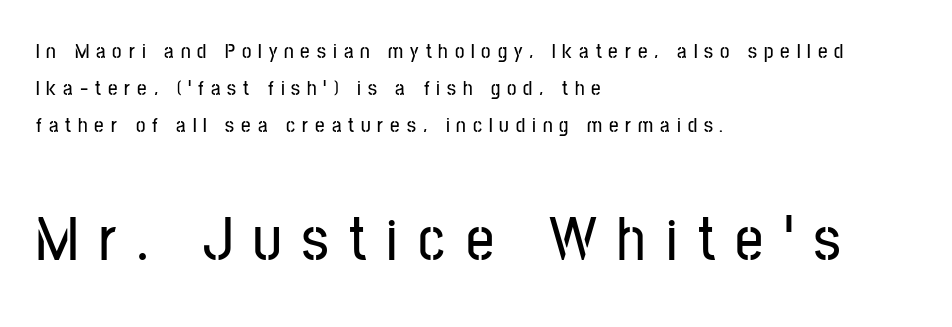
Q: Is the text italic (slanted)? A: No, it is upright.
Q: Is the typeface a serif or a sans-serif typeface? A: Sans-serif.
Q: Is the text underlined? A: No.
Q: How is the paragraph aligned? A: Left-aligned.
Q: Is the spacing between letters normal or unusually wide? A: Unusually wide.
Q: Which block of text is set in a larger size, the first (top) or the second (bottom)? A: The second (bottom) one.
Q: Width (condensed, normal, or wide)? A: Condensed.
Q: Stroke contrast? A: Low.
Q: x-height? A: Medium.
Q: Monospaced? A: No.
